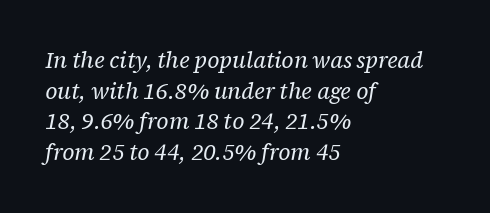
The weight tops out at a normal text grade. Looking at the ascenders, they clearly lean. These lines stack with their left ends in a neat column. Type without underlining. Compared with typical body copy, the letter spacing here is the same.
